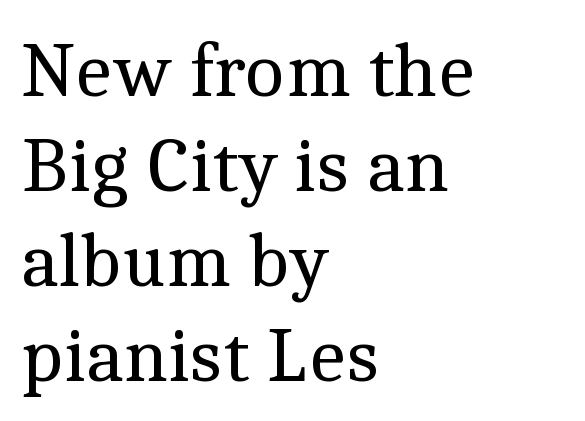
Style check: upright. Note the varied advance widths — an 'i' is clearly narrower than an 'm'. Casual observation: everything's shoved over to the left. No extra ink here — the face is not bold.
